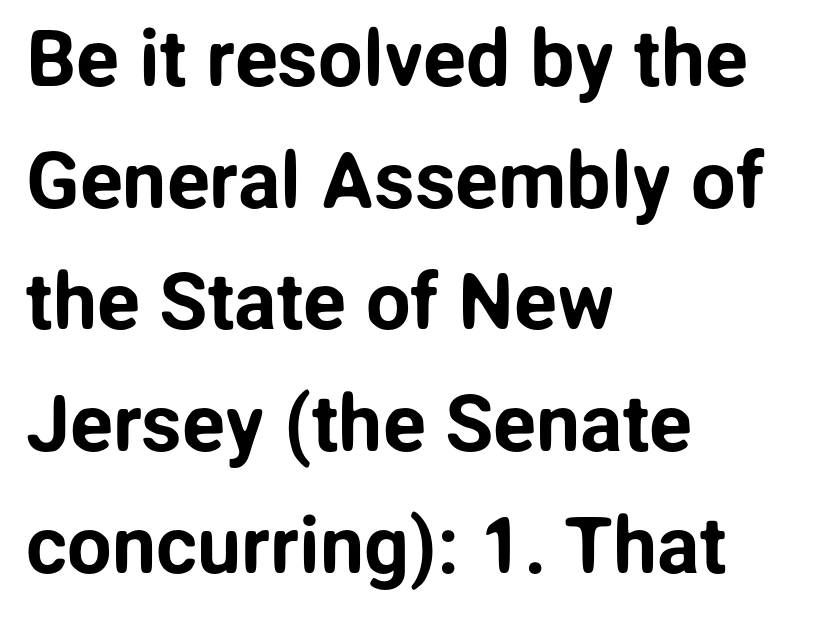
This sample uses a sans-serif face. Varying glyph widths throughout — classic text-font behaviour. Observe the ordinary spacing: letters are neighbours, not strangers. The rendering uses a moderate line-height, typical for paragraphs. One-word summary of the alignment: left. The gap between lines stays unmarked.
